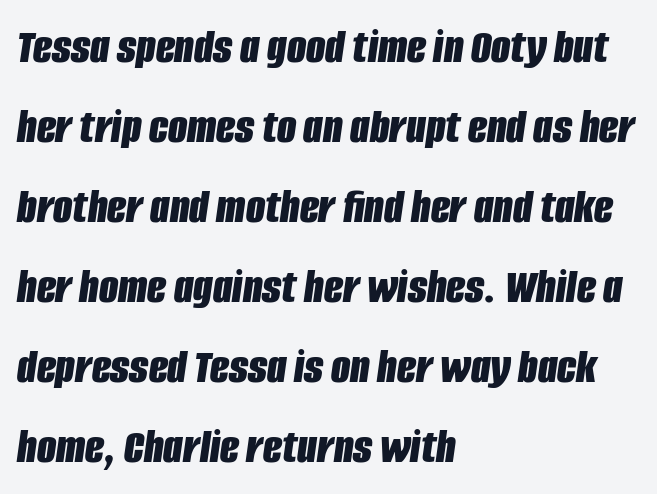
The image shows 50 px bold, condensed type, italic (leaning right); set left-aligned, normal line spacing (1.6x), normal letter spacing, not underlined; low stroke contrast and a large x-height.
